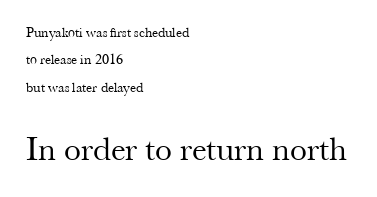
The image shows 34 px regular-weight serif type, upright; set left-aligned, loose line spacing (1.95x), normal letter spacing, not underlined; the second (bottom) block is 2.43x larger; medium stroke contrast and a small x-height.
